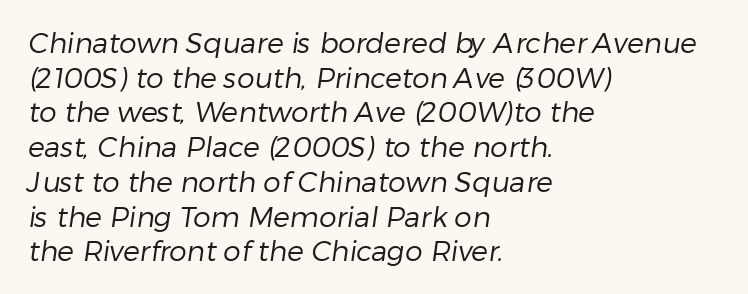
The letters look calm and open, with moderate or lighter stems. Standard letterfit; no display-style spreading of the glyphs. This sample has the flowing, uneven cadence of proportional lettering. The glyphs are unaccompanied by any horizontal stroke below them.
